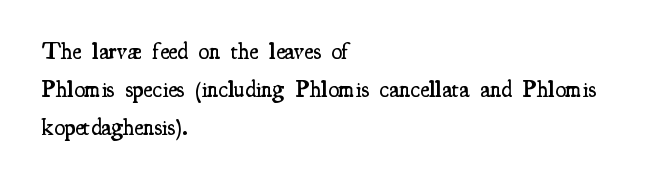
Q: Is the text bold? A: Semi-bold.
Q: Is the text italic (slanted)? A: No, it is upright.
Q: Is the text underlined? A: No.
Q: How is the paragraph aligned? A: Left-aligned.
Q: Is the spacing between letters normal or unusually wide? A: Normal.
Q: Is the spacing between lines tight, normal or loose? A: Normal.
